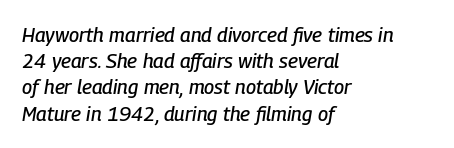
{"italic": "yes", "lean": "right", "slant_degrees": 9, "underline": "no", "align": "left", "line_spacing": "normal", "line_spacing_ratio": 1.31, "letter_spacing": "normal", "letter_spacing_em": 0.0, "glyph_px": 20}
